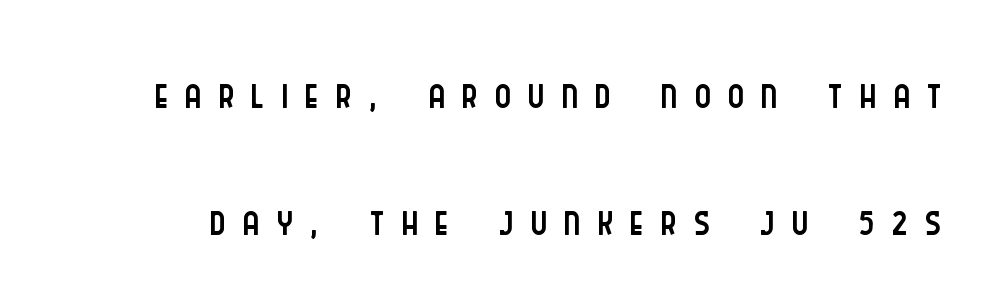
{"serif": "no", "italic": "no", "bold": "no", "weight": "light", "width": "condensed", "stroke_contrast": "low", "x_height": "large", "monospaced": "no", "underline": "no", "line_spacing": "loose", "line_spacing_ratio": 2.05, "letter_spacing": "wide", "letter_spacing_em": 0.27, "glyph_px": 62}
